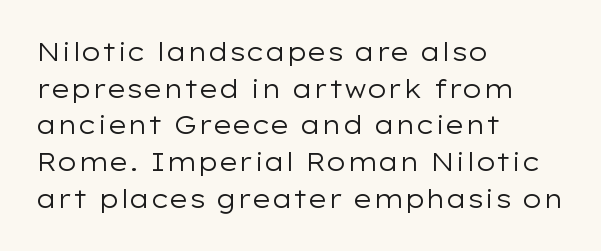
{"italic": "no", "bold": "no", "underline": "no", "align": "left", "line_spacing": "normal", "line_spacing_ratio": 1.47, "letter_spacing": "normal", "letter_spacing_em": 0.0, "glyph_px": 25}
